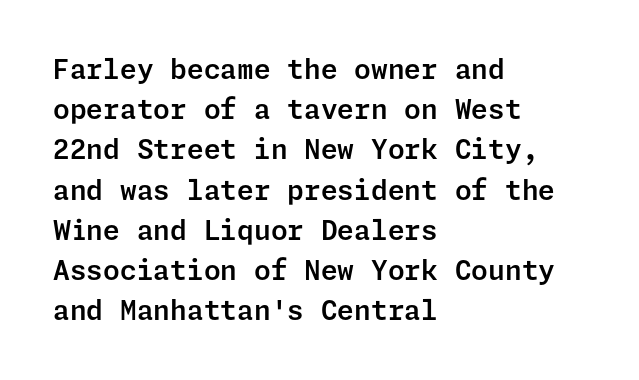
Q: Is the text italic (slanted)? A: No, it is upright.
Q: Is the text underlined? A: No.
Q: How is the paragraph aligned? A: Left-aligned.
Q: Is the spacing between letters normal or unusually wide? A: Normal.
Q: Is the spacing between lines tight, normal or loose? A: Normal.
